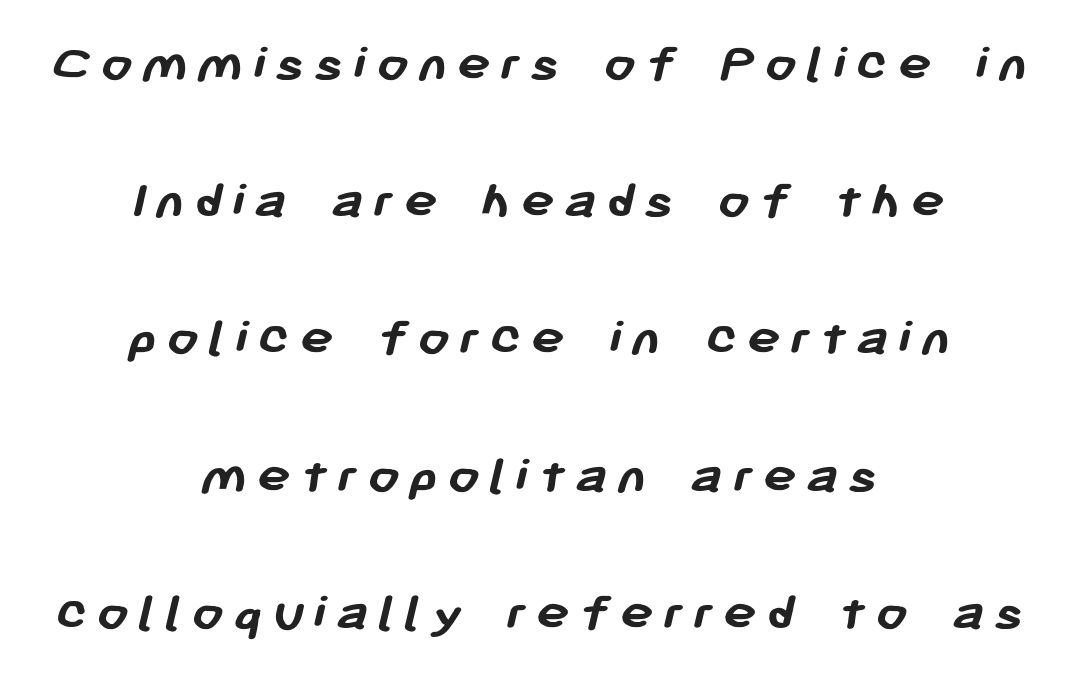
Q: Is the text bold? A: Yes.
Q: Is the typeface a serif or a sans-serif typeface? A: Sans-serif.
Q: Is the text underlined? A: No.
Q: How is the paragraph aligned? A: Centered.
Q: Is the spacing between lines tight, normal or loose? A: Loose.
Q: Width (condensed, normal, or wide)? A: Normal.
Q: Stroke contrast? A: Low.
Q: x-height? A: Medium.
Q: Monospaced? A: No.
